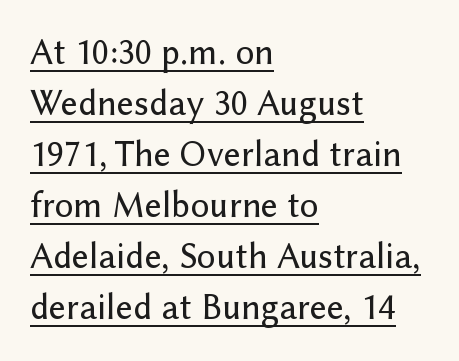
Q: Is the text italic (slanted)? A: No, it is upright.
Q: Is the typeface a serif or a sans-serif typeface? A: Sans-serif.
Q: Is the text underlined? A: Yes.
Q: How is the paragraph aligned? A: Left-aligned.
Q: Is the spacing between letters normal or unusually wide? A: Normal.
Q: Is the spacing between lines tight, normal or loose? A: Normal.
Q: Width (condensed, normal, or wide)? A: Normal.
Q: Stroke contrast? A: Low.
Q: x-height? A: Medium.
Q: Monospaced? A: No.
